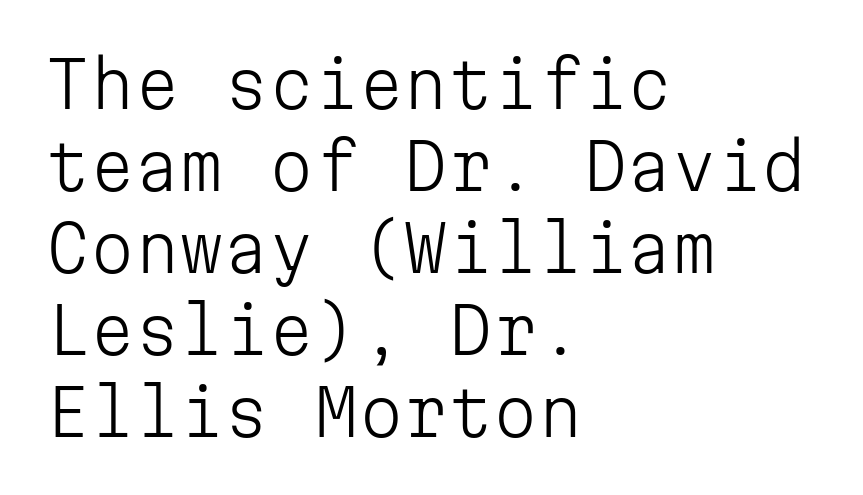
Weight: not bold — regular or lighter. Examine the stroke ends and you'll find no serifs. Vertical spacing — default. Short note: letters normally spaced.
